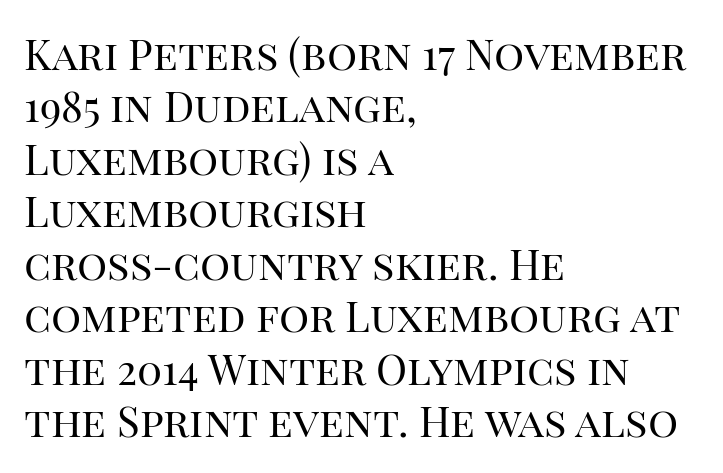
Q: Is the text bold? A: No.
Q: Is the text italic (slanted)? A: No, it is upright.
Q: Is the typeface a serif or a sans-serif typeface? A: Serif.
Q: Is the text underlined? A: No.
Q: How is the paragraph aligned? A: Left-aligned.
Q: Is the spacing between letters normal or unusually wide? A: Normal.
Q: Is the spacing between lines tight, normal or loose? A: Normal.
Q: Width (condensed, normal, or wide)? A: Normal.
Q: Stroke contrast? A: High.
Q: x-height? A: Large.
Q: Monospaced? A: No.
